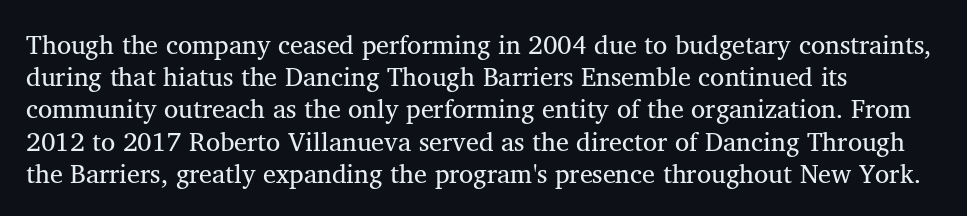
The ragged edge is on the right, which tells us the setting is flush left. Nobody touched the tracking dial on this one. The string is rendered with underlining switched off. The weight tops out at a normal text grade.
